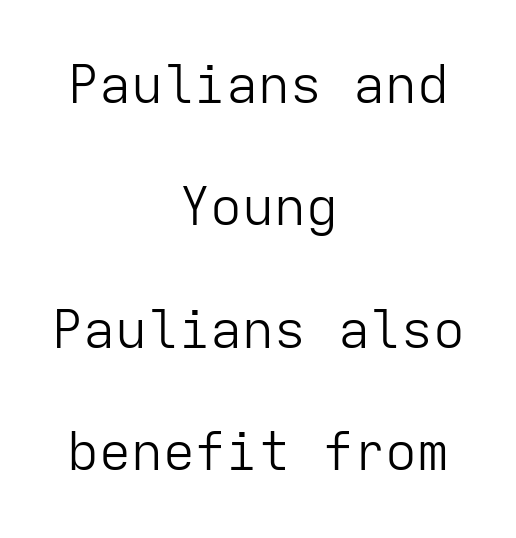
The face used here is monospaced, like something from a code editor. In CSS terms this would be text-align: center. A typesetter would call this zero additional tracking. The glyphs are unaccompanied by any horizontal stroke below them. The letters look calm and open, with moderate or lighter stems.
